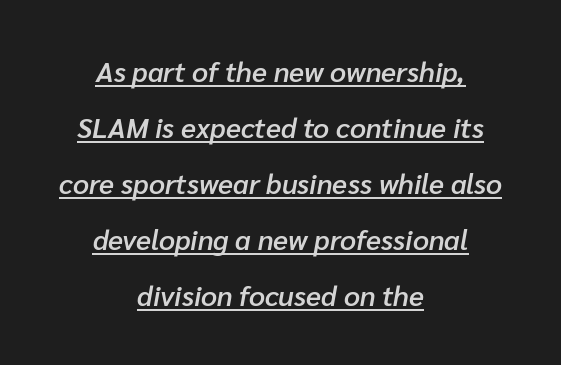
The image shows 28 px semibold type, italic (leaning right); set centered, loose line spacing (2.0x), normal letter spacing, underlined; low stroke contrast and a medium x-height.
